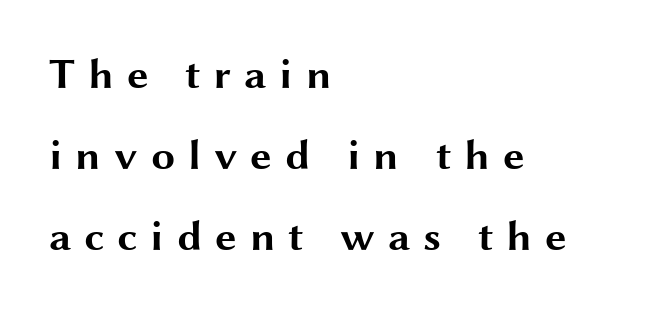
{"serif": "no", "italic": "no", "bold": "yes", "weight": "bold", "width": "wide", "stroke_contrast": "medium", "x_height": "medium", "monospaced": "no", "underline": "no", "align": "left", "line_spacing_ratio": 1.88, "letter_spacing": "wide", "letter_spacing_em": 0.3, "glyph_px": 43}
